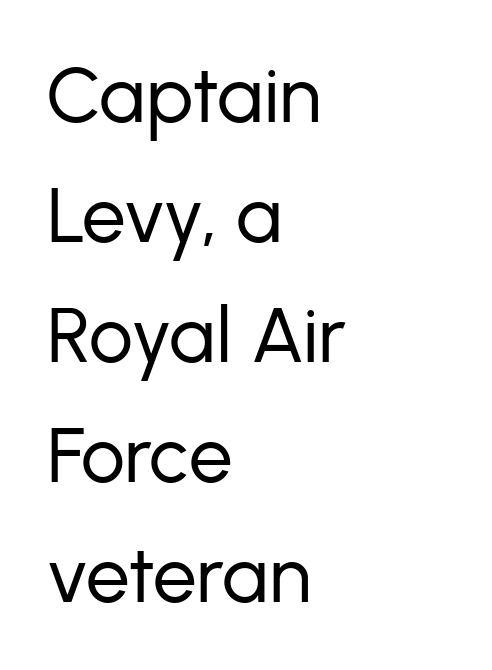
The image shows 78 px regular-weight sans-serif type, upright; set left-aligned, normal line spacing (1.54x), normal letter spacing, not underlined; low stroke contrast and a medium x-height.
